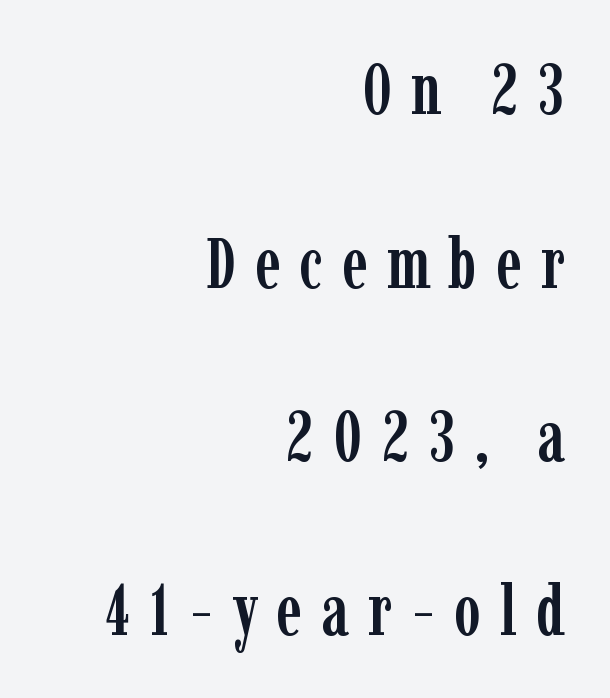
Q: Is the text italic (slanted)? A: No, it is upright.
Q: Is the typeface a serif or a sans-serif typeface? A: Serif.
Q: Is the text underlined? A: No.
Q: How is the paragraph aligned? A: Right-aligned.
Q: Is the spacing between letters normal or unusually wide? A: Unusually wide.
Q: Is the spacing between lines tight, normal or loose? A: Loose.
Q: Width (condensed, normal, or wide)? A: Condensed.
Q: Stroke contrast? A: Low.
Q: x-height? A: Medium.
Q: Monospaced? A: No.
